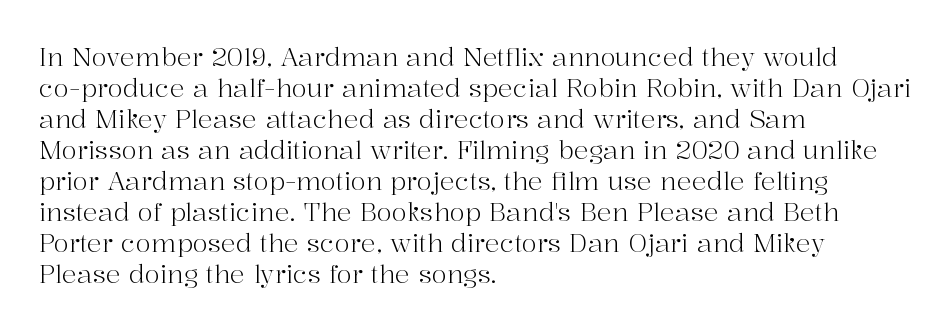
{"italic": "no", "bold": "no", "underline": "no", "align": "left", "line_spacing_ratio": 1.24, "letter_spacing": "normal", "letter_spacing_em": 0.0, "glyph_px": 25}
